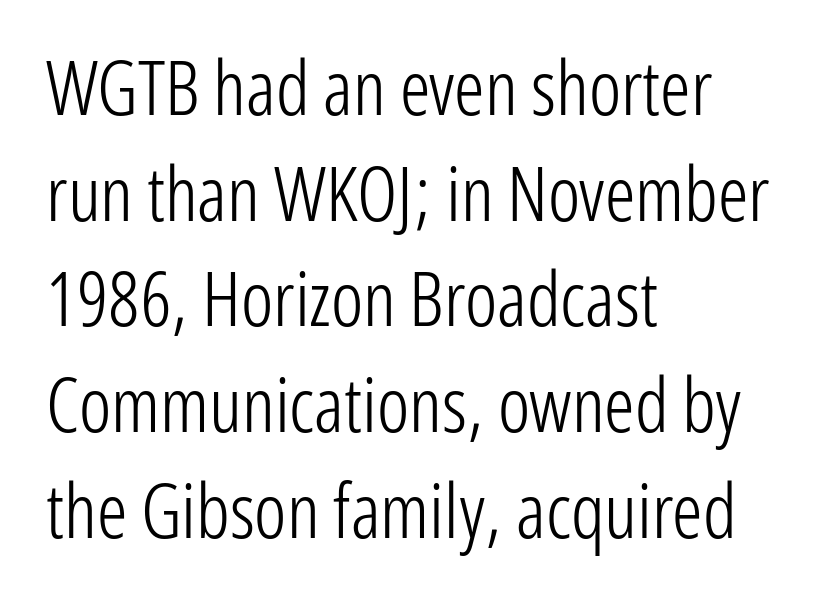
Heft: none added — not bold. Do the characters align in a grid? No, the font is proportional. Posture: vertical. Leading: standard. This rendering employs a face without finishing strokes, i.e., a sans-serif.
